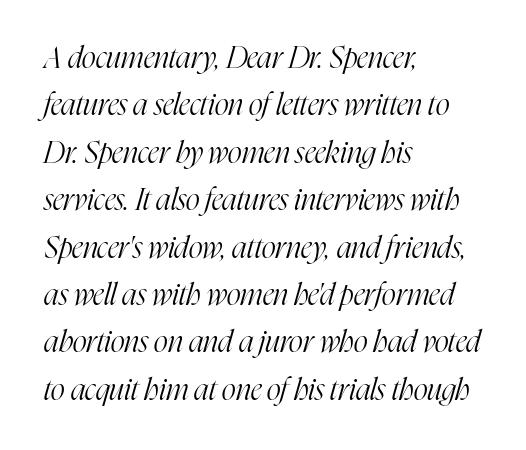
The image shows 30 px light, condensed serif type, italic (leaning right); set left-aligned, normal line spacing (1.58x), normal letter spacing, not underlined; high stroke contrast and a medium x-height.
